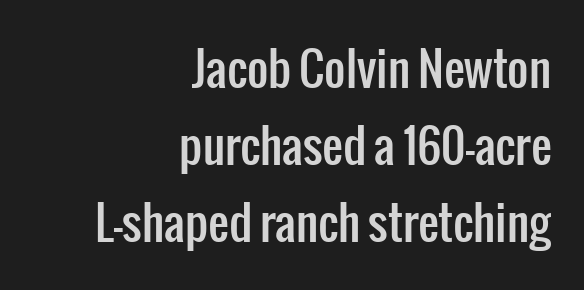
The image shows 46 px condensed sans-serif type, upright; set right-aligned, normal line spacing (1.67x), normal letter spacing, not underlined; low stroke contrast and a medium x-height.
